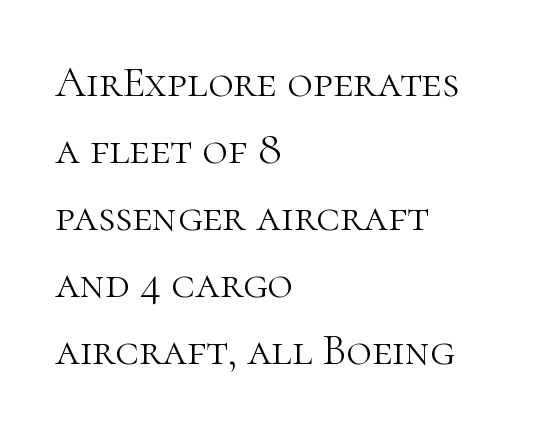
Q: Is the text bold? A: No.
Q: Is the text italic (slanted)? A: No, it is upright.
Q: Is the typeface a serif or a sans-serif typeface? A: Serif.
Q: Is the text underlined? A: No.
Q: How is the paragraph aligned? A: Left-aligned.
Q: Is the spacing between letters normal or unusually wide? A: Normal.
Q: Is the spacing between lines tight, normal or loose? A: Normal.
Q: Width (condensed, normal, or wide)? A: Normal.
Q: Stroke contrast? A: High.
Q: x-height? A: Medium.
Q: Monospaced? A: No.
